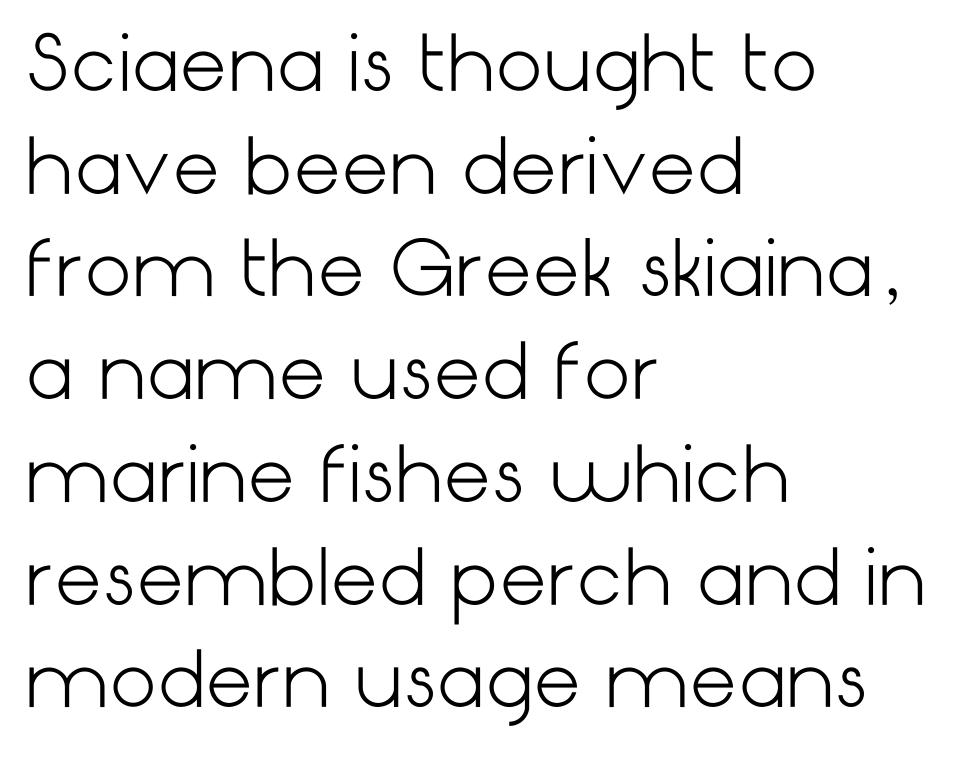
The image shows 75 px light sans-serif type, upright; set left-aligned, normal line spacing (1.37x), normal letter spacing, not underlined; low stroke contrast and a medium x-height.
